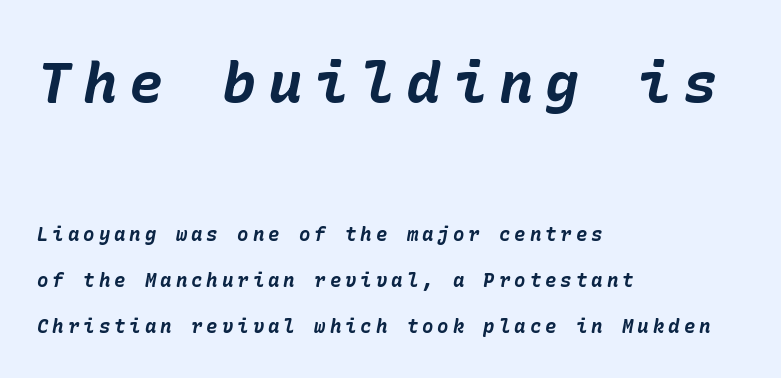
{"italic": "yes", "lean": "right", "slant_degrees": 10, "bold": "yes", "weight": "bold", "width": "normal", "stroke_contrast": "low", "x_height": "medium", "underline": "no", "align": "left", "line_spacing": "loose", "line_spacing_ratio": 2.4, "letter_spacing": "wide", "letter_spacing_em": 0.21, "larger_block": "first", "size_ratio": 3.0, "glyph_px": 57}
